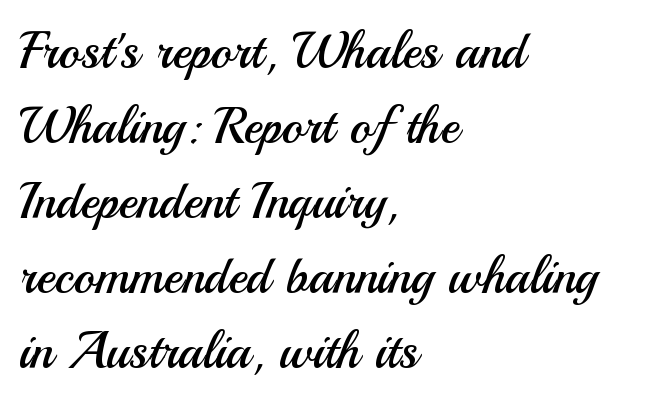
The image shows 51 px regular-weight sans-serif type; set left-aligned, normal line spacing (1.47x), normal letter spacing, not underlined; medium stroke contrast and a small x-height.
